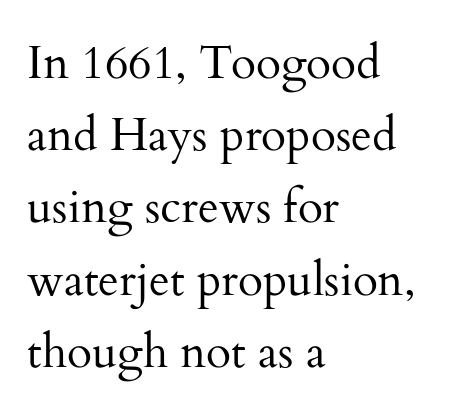
The typesetting does not lean heavy: it is not bold. Summary of vertical rhythm: regular, with standard interline spacing. Students, note that the glyphs here touch the page at normal intervals. When letters stand straight like this, we call the style roman or upright. The passage shown is typed in a proportional face where columns would drift.
